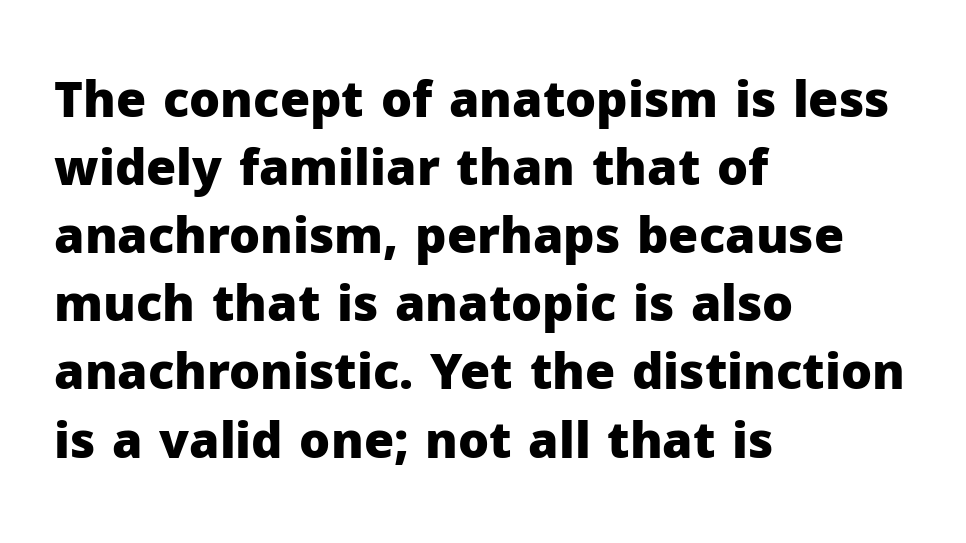
Q: Is the text bold? A: Yes.
Q: Is the text italic (slanted)? A: No, it is upright.
Q: Is the typeface a serif or a sans-serif typeface? A: Sans-serif.
Q: Is the text underlined? A: No.
Q: How is the paragraph aligned? A: Left-aligned.
Q: Is the spacing between letters normal or unusually wide? A: Normal.
Q: Is the spacing between lines tight, normal or loose? A: Normal.
Q: Width (condensed, normal, or wide)? A: Normal.
Q: Stroke contrast? A: Low.
Q: x-height? A: Medium.
Q: Monospaced? A: No.
